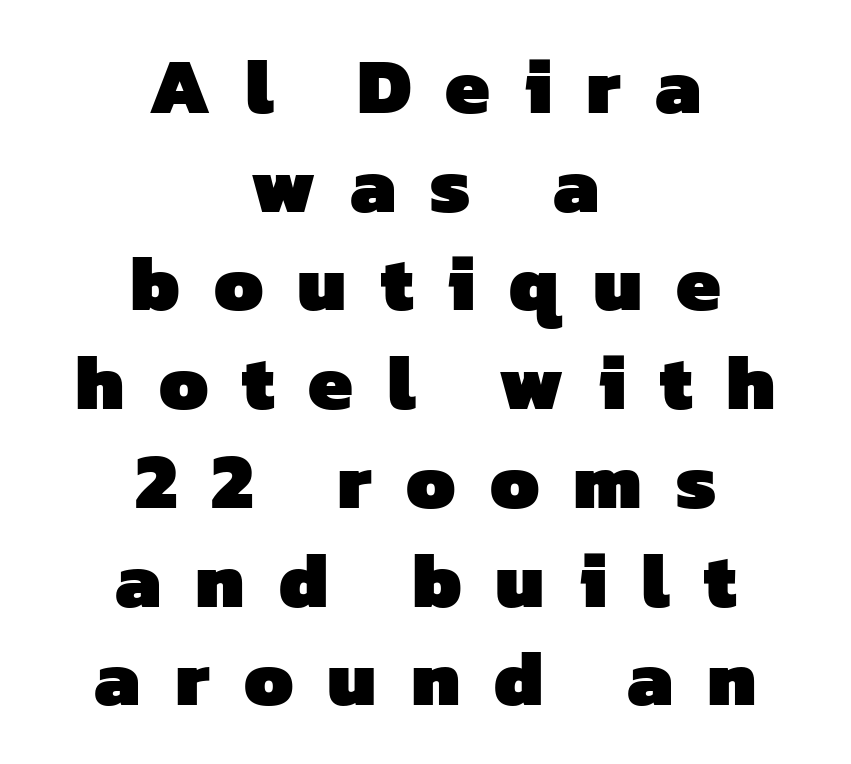
The image shows 79 px heavy sans-serif type; set centered, normal line spacing (1.25x), unusually wide letter spacing (+0.43 em), not underlined; low stroke contrast and a medium x-height.
